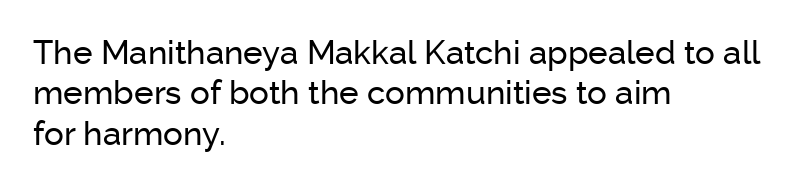
Anything drawn beneath the words? Only blank space. The passage shown is typed in a proportional face where columns would drift. Do the letters lean? They stand straight. Short note: letters normally spaced. The face used here is a sans, in the tradition of grotesques and geometrics. These lines stack with their left ends in a neat column.
